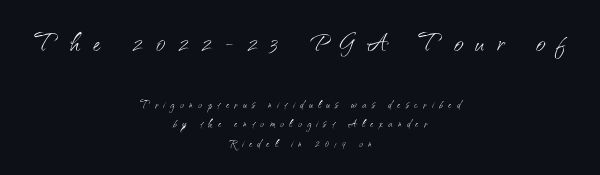
The image shows 33 px light sans-serif type; set centered, normal line spacing (1.4x), unusually wide letter spacing (+0.39 em), not underlined; the first (top) block is 2.36x larger; medium stroke contrast and a small x-height.
